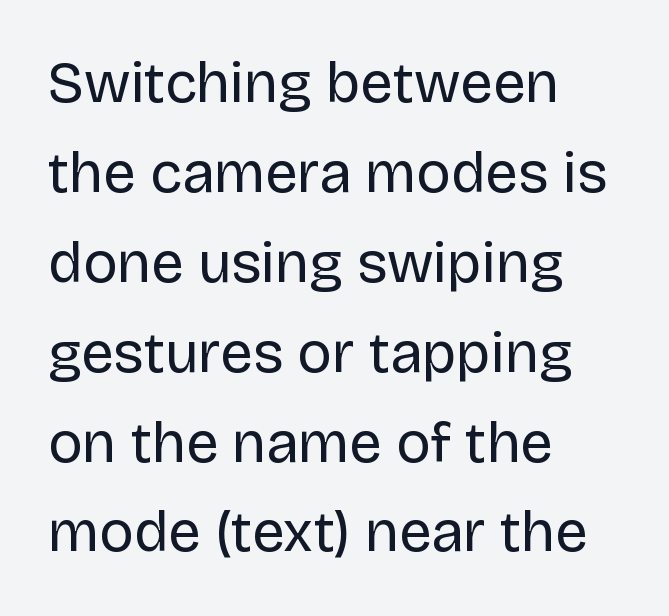
{"serif": "no", "italic": "no", "bold": "no", "weight": "regular", "width": "normal", "stroke_contrast": "low", "x_height": "large", "monospaced": "no", "underline": "no", "align": "left", "line_spacing": "normal", "line_spacing_ratio": 1.55, "letter_spacing": "normal", "letter_spacing_em": 0.0, "glyph_px": 58}
